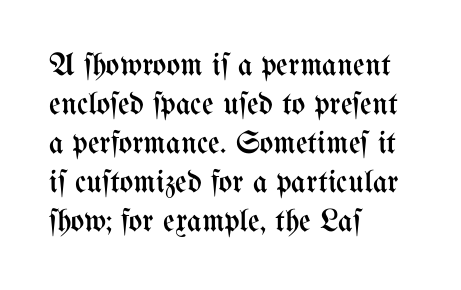
The image shows 32 px regular-weight, condensed type, upright; set left-aligned, line spacing 1.22x, normal letter spacing, not underlined; medium stroke contrast and a medium x-height.
